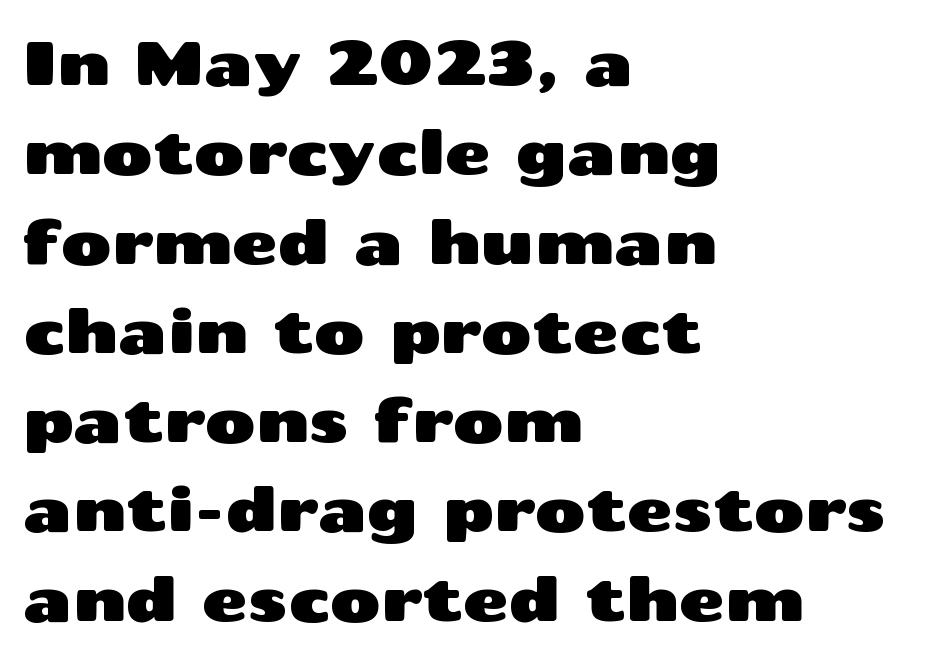
The image shows 62 px wide sans-serif type, upright; set left-aligned, normal line spacing (1.44x), normal letter spacing, not underlined; medium stroke contrast and a medium x-height.
